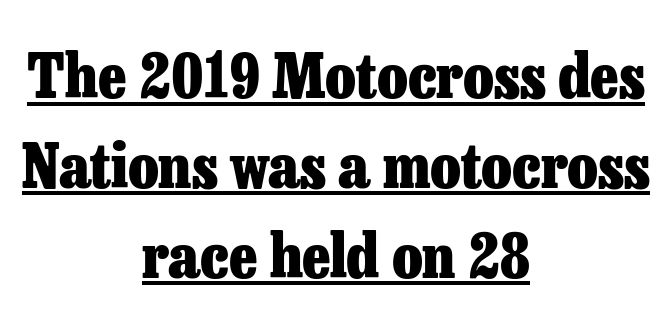
Q: Is the text bold? A: Yes.
Q: Is the text italic (slanted)? A: No, it is upright.
Q: Is the typeface a serif or a sans-serif typeface? A: Serif.
Q: Is the text underlined? A: Yes.
Q: How is the paragraph aligned? A: Centered.
Q: Is the spacing between letters normal or unusually wide? A: Normal.
Q: Is the spacing between lines tight, normal or loose? A: Normal.
Q: Width (condensed, normal, or wide)? A: Normal.
Q: Stroke contrast? A: Low.
Q: x-height? A: Medium.
Q: Monospaced? A: No.
